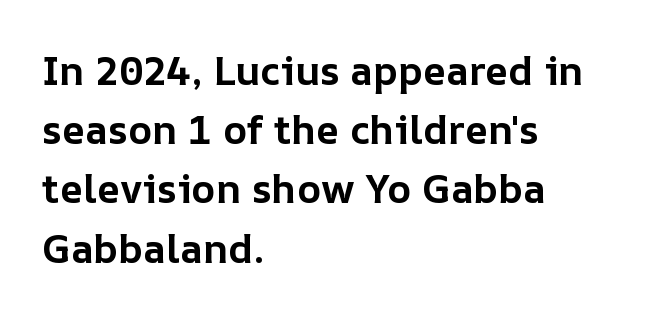
Upright lettering throughout. Notice how the passage keeps a crisp vertical edge on the left only. The face used here has the dense, thick strokes of a bold. These lines sit exactly where default settings would place them. The horizontal fit of the characters is conventional and even.
